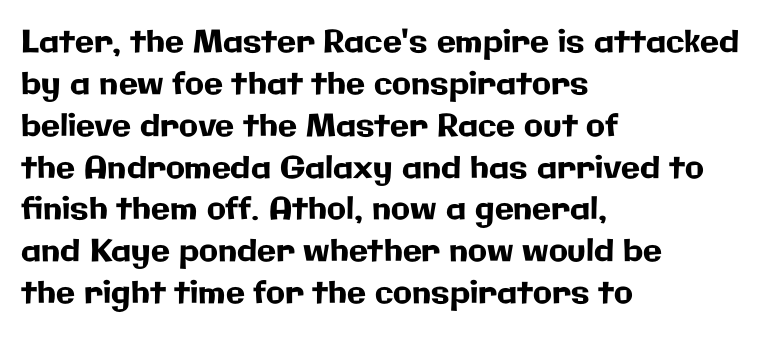
The image shows 31 px sans-serif type, upright; set left-aligned, normal line spacing (1.35x), normal letter spacing, not underlined; low stroke contrast and a medium x-height.
